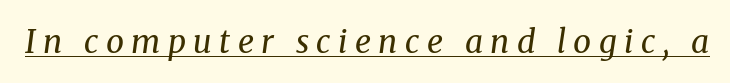
{"serif": "yes", "italic": "yes", "lean": "right", "slant_degrees": 8, "bold": "no", "weight": "regular", "width": "normal", "stroke_contrast": "medium", "x_height": "medium", "monospaced": "no", "underline": "yes", "letter_spacing": "wide", "letter_spacing_em": 0.23, "glyph_px": 32}
